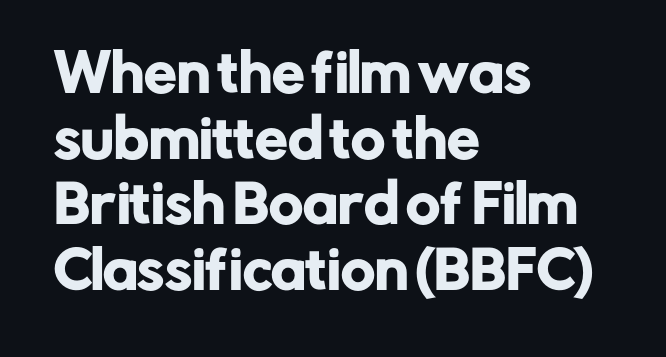
Spacing verdict: proportional, widths tailored to each character. This is the regular roman posture of the typeface. Normally led — the rows are evenly, conventionally spaced. Letters rest on an invisible, unmarked baseline.
